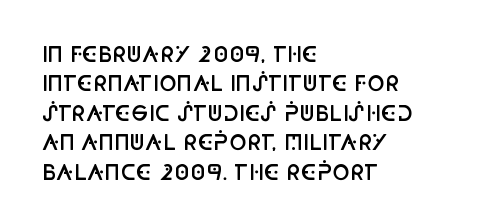
The image shows 21 px text type, upright; set left-aligned, normal line spacing (1.4x), normal letter spacing, not underlined.
